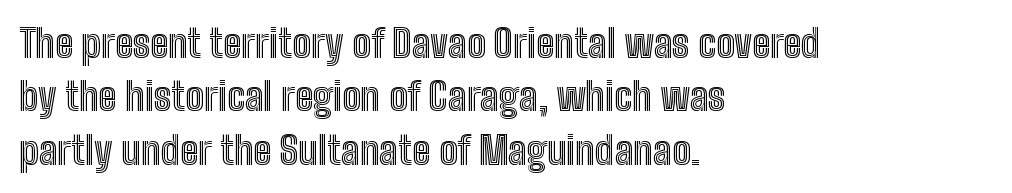
{"italic": "no", "width": "condensed", "x_height": "medium", "monospaced": "no", "underline": "no", "align": "left", "line_spacing": "normal", "line_spacing_ratio": 1.37, "letter_spacing": "normal", "letter_spacing_em": 0.0, "glyph_px": 39}
